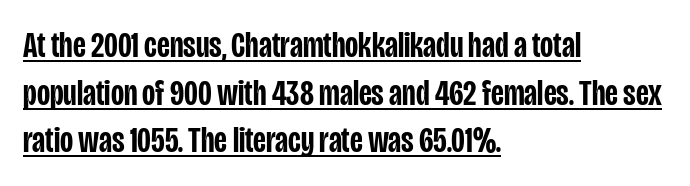
In terms of letterform style, serifs are entirely absent. Vertical strokes here are truly vertical. Character widths vary here, with narrow letters taking less room than wide ones. Semibold letterforms, between regular and bold.
